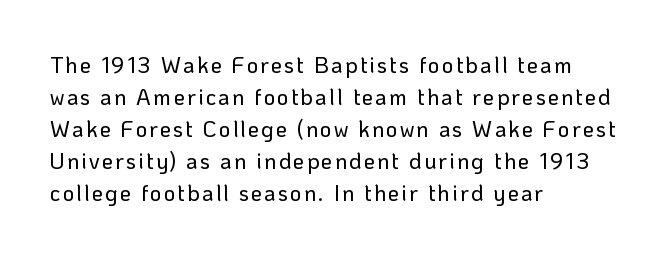
{"italic": "no", "underline": "no", "align": "left", "line_spacing": "normal", "line_spacing_ratio": 1.46, "glyph_px": 22}
